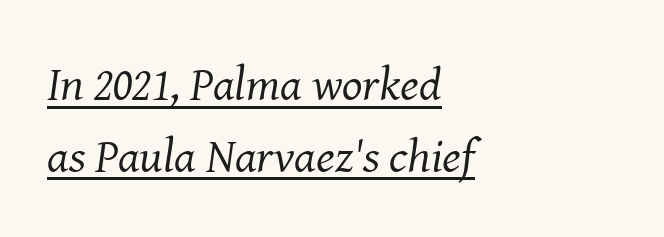
The image shows 48 px regular-weight serif type, italic (leaning right); set left-aligned, normal line spacing (1.49x), normal letter spacing, underlined; medium stroke contrast and a medium x-height.
